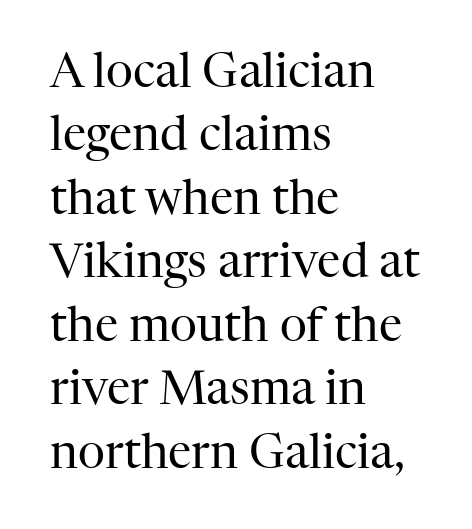
{"serif": "yes", "italic": "no", "bold": "no", "weight": "regular", "width": "normal", "stroke_contrast": "high", "x_height": "medium", "monospaced": "no", "underline": "no", "align": "left", "line_spacing": "normal", "line_spacing_ratio": 1.35, "letter_spacing": "normal", "letter_spacing_em": 0.0, "glyph_px": 47}
